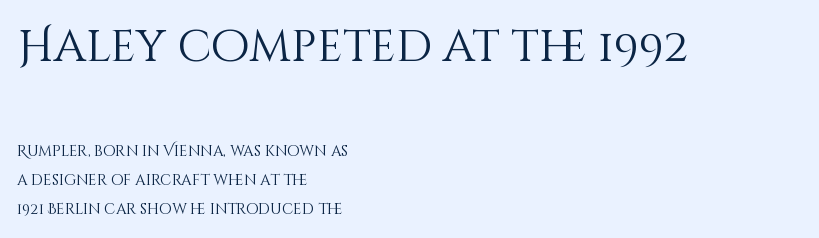
{"italic": "no", "bold": "no", "weight": "light", "width": "normal", "stroke_contrast": "medium", "x_height": "large", "monospaced": "no", "underline": "no", "align": "left", "line_spacing": "loose", "line_spacing_ratio": 1.95, "letter_spacing": "normal", "letter_spacing_em": 0.0, "larger_block": "first", "size_ratio": 3.0, "glyph_px": 45}
